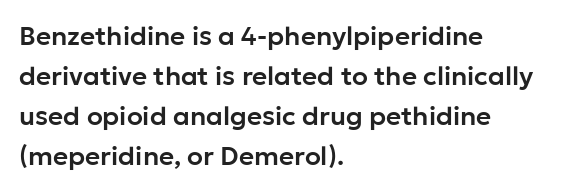
Descender tails drop into unmarked territory. Each word holds together tightly as a unit, with standard inter-letter gaps. Style check: upright. A student would call this left alignment; a typographer would say flush left, rag right. If you measured baseline to baseline, you'd find a middling distance.
